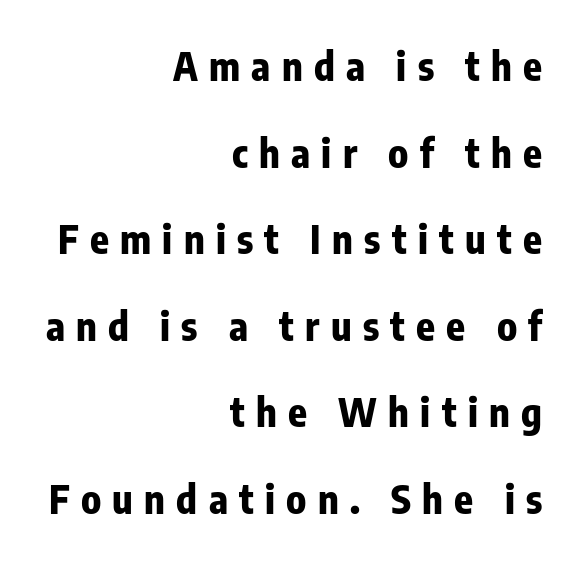
The image shows 39 px bold, condensed sans-serif type, upright; set right-aligned, loose line spacing (2.22x), unusually wide letter spacing (+0.29 em), not underlined; low stroke contrast and a medium x-height.
